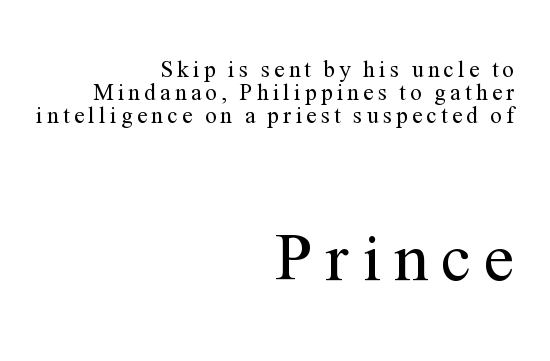
Is this a heavy cut? Hardly; it is regular or lighter. The type family on display is of the serif kind. Italic? Not at all — the glyphs are vertical. The letters advance in unequal steps, a hallmark of proportional type.
